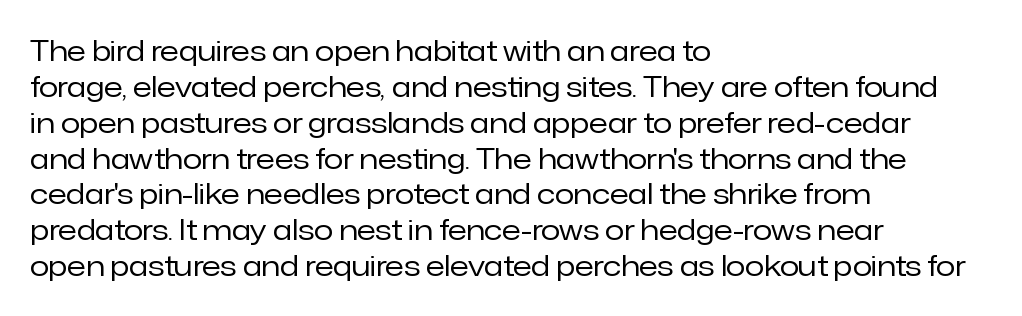
Q: Is the text bold? A: No.
Q: Is the text italic (slanted)? A: No, it is upright.
Q: Is the typeface a serif or a sans-serif typeface? A: Sans-serif.
Q: Is the text underlined? A: No.
Q: How is the paragraph aligned? A: Left-aligned.
Q: Is the spacing between letters normal or unusually wide? A: Normal.
Q: Is the spacing between lines tight, normal or loose? A: Normal.
Q: Width (condensed, normal, or wide)? A: Normal.
Q: Stroke contrast? A: Low.
Q: x-height? A: Medium.
Q: Monospaced? A: No.
